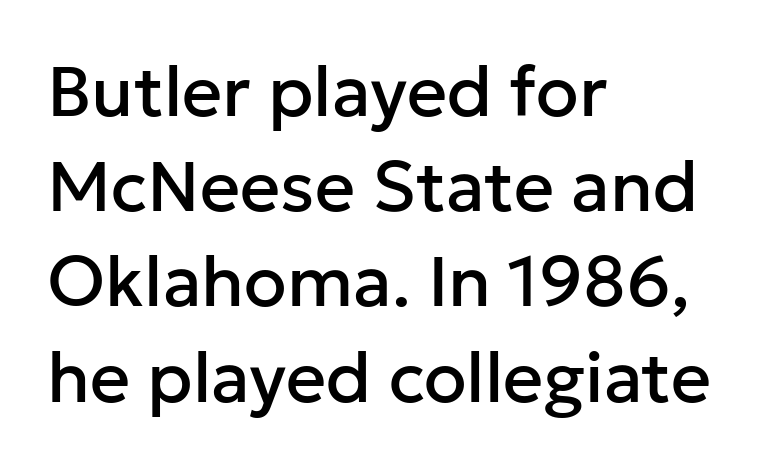
The image shows 70 px sans-serif type, upright; set left-aligned, normal line spacing (1.36x), normal letter spacing, not underlined; low stroke contrast and a medium x-height.
